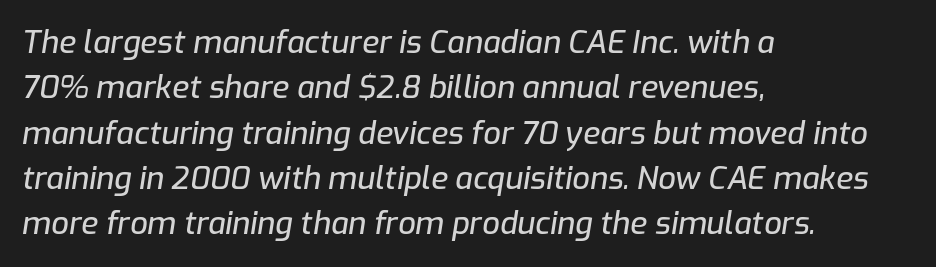
The image shows 31 px text type, italic (leaning right); set left-aligned, normal line spacing (1.46x), normal letter spacing, not underlined; low stroke contrast and a medium x-height.
